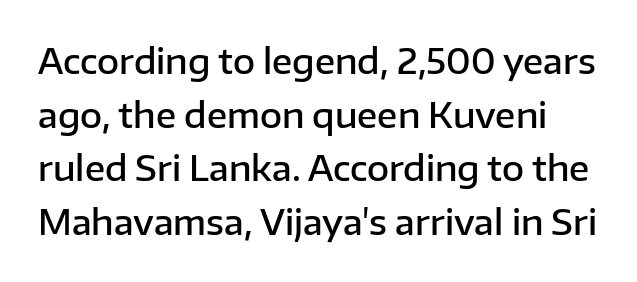
Characters follow at the spacing the type designer built in. The rendering uses a semibold face; strokes are thickened but not to full bold. Grotesque or geometric, the face here clearly has no serifs. The space beneath each line is pristine and unruled.
